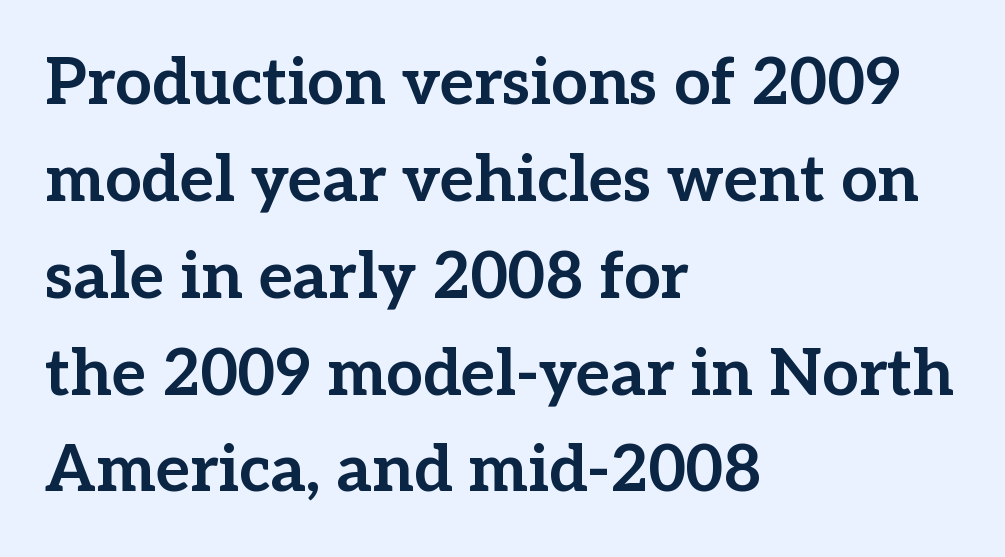
{"serif": "yes", "italic": "no", "bold": "yes", "weight": "bold", "width": "normal", "stroke_contrast": "low", "x_height": "medium", "monospaced": "no", "underline": "no", "align": "left", "line_spacing": "normal", "line_spacing_ratio": 1.49, "letter_spacing": "normal", "letter_spacing_em": 0.0, "glyph_px": 65}
